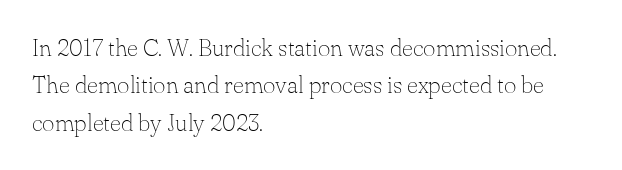
Evenly set lines give the paragraph a standard silhouette. Here the glyphs are tracked normally, forming tight word shapes. Rule under the text: the space is simply empty. Italic? Not at all — the glyphs are vertical. These glyphs show unthickened strokes, regular width or finer.
